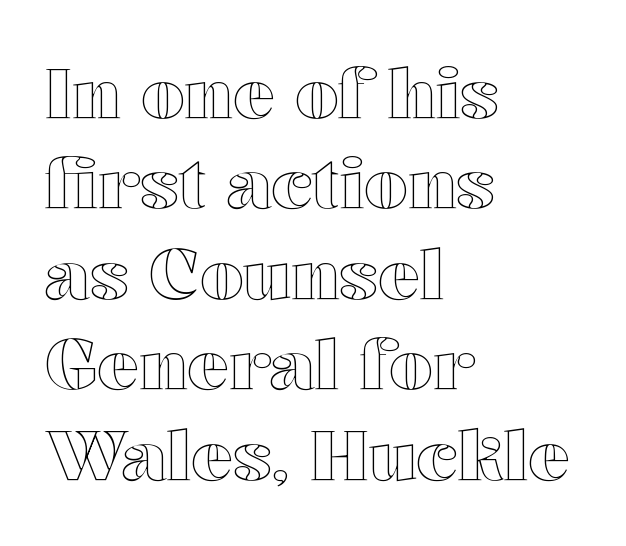
Q: Is the text italic (slanted)? A: No, it is upright.
Q: Is the text underlined? A: No.
Q: How is the paragraph aligned? A: Left-aligned.
Q: Is the spacing between letters normal or unusually wide? A: Normal.
Q: Is the spacing between lines tight, normal or loose? A: Normal.
Q: Width (condensed, normal, or wide)? A: Wide.
Q: x-height? A: Medium.
Q: Monospaced? A: No.
